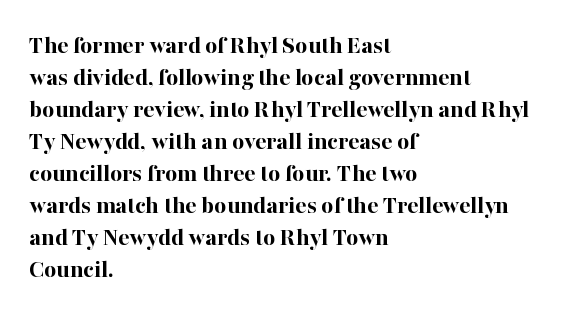
{"italic": "no", "bold": "yes", "underline": "no", "align": "left", "line_spacing_ratio": 1.23, "letter_spacing": "normal", "letter_spacing_em": 0.0, "glyph_px": 26}
